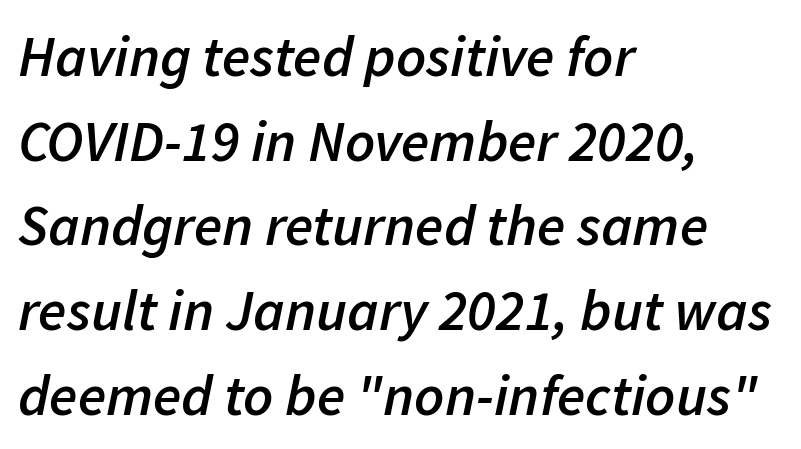
{"italic": "yes", "lean": "right", "slant_degrees": 11, "bold": "semi", "weight": "semibold", "width": "normal", "stroke_contrast": "low", "x_height": "medium", "monospaced": "no", "underline": "no", "align": "left", "line_spacing": "normal", "line_spacing_ratio": 1.46, "letter_spacing": "normal", "letter_spacing_em": 0.0, "glyph_px": 58}
